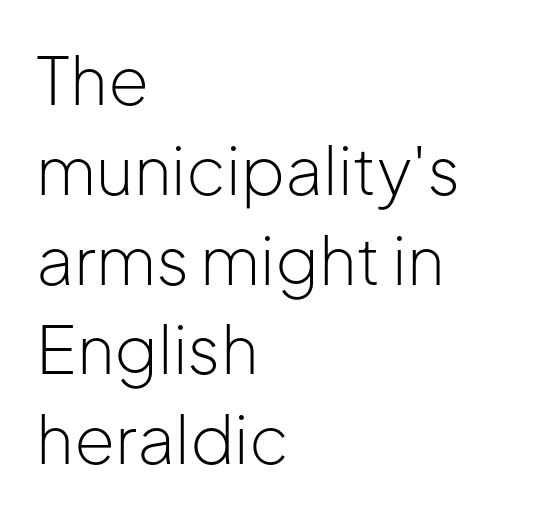
Q: Is the text bold? A: No.
Q: Is the text italic (slanted)? A: No, it is upright.
Q: Is the typeface a serif or a sans-serif typeface? A: Sans-serif.
Q: Is the text underlined? A: No.
Q: How is the paragraph aligned? A: Left-aligned.
Q: Is the spacing between letters normal or unusually wide? A: Normal.
Q: Is the spacing between lines tight, normal or loose? A: Normal.
Q: Width (condensed, normal, or wide)? A: Normal.
Q: Stroke contrast? A: Low.
Q: x-height? A: Medium.
Q: Monospaced? A: No.
